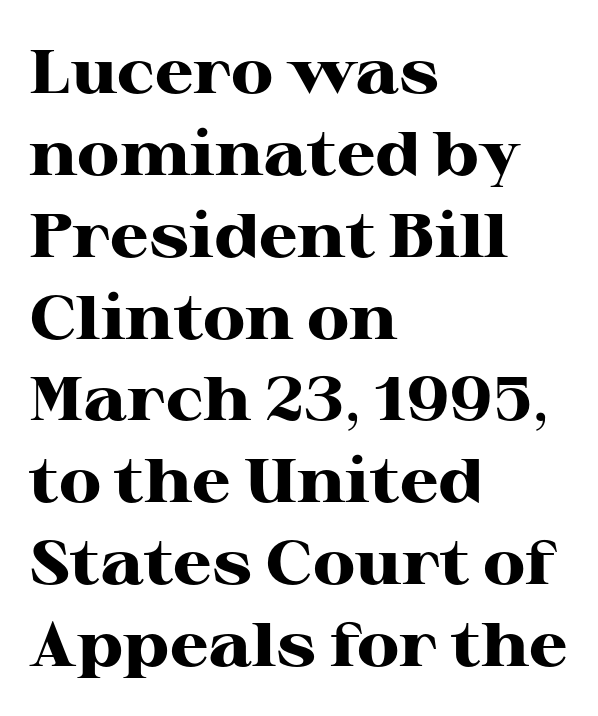
The image shows 62 px heavy, wide serif type, upright; set left-aligned, normal line spacing (1.32x), normal letter spacing, not underlined; high stroke contrast and a medium x-height.
